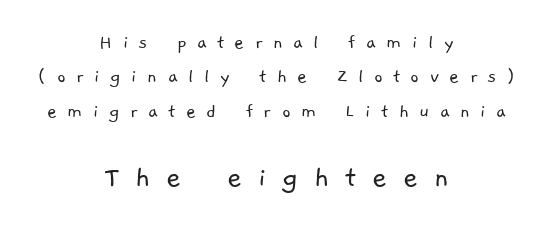
Q: Is the text bold? A: No.
Q: Is the typeface a serif or a sans-serif typeface? A: Sans-serif.
Q: Is the text underlined? A: No.
Q: How is the paragraph aligned? A: Centered.
Q: Is the spacing between letters normal or unusually wide? A: Unusually wide.
Q: Is the spacing between lines tight, normal or loose? A: Normal.
Q: Which block of text is set in a larger size, the first (top) or the second (bottom)? A: The second (bottom) one.
Q: Width (condensed, normal, or wide)? A: Normal.
Q: Stroke contrast? A: Low.
Q: x-height? A: Medium.
Q: Monospaced? A: No.
